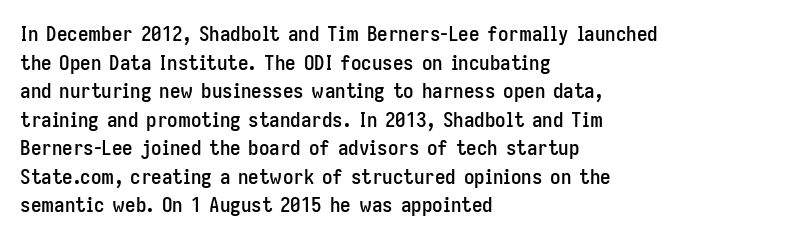
The rendering keeps characters at their native spacing. Does the lettering tilt? It doesn't — this is upright. Descender tails drop into unmarked territory. The lines sit at an ordinary, default distance from one another. One-word summary of the alignment: left.
